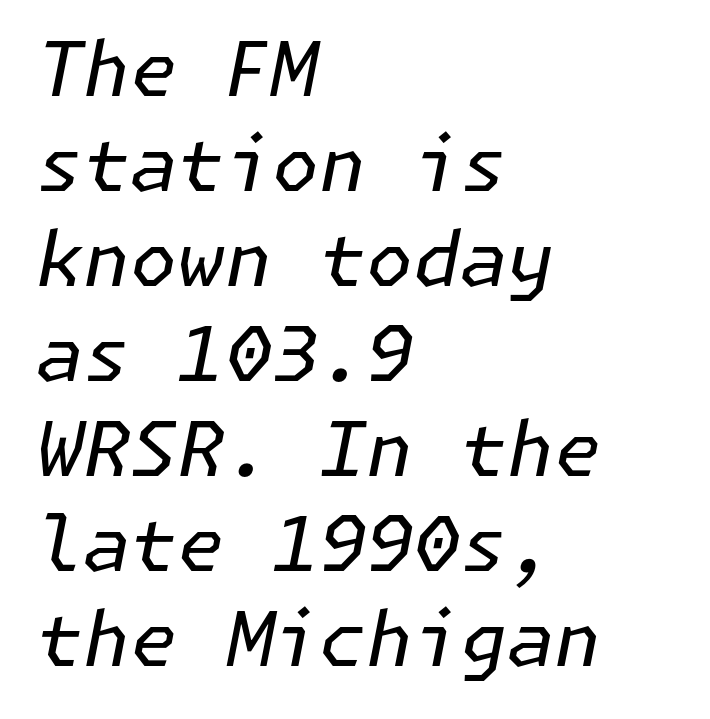
The image shows 76 px regular-weight type, italic (leaning right); set left-aligned, normal line spacing (1.25x), normal letter spacing, not underlined; low stroke contrast and a medium x-height.
